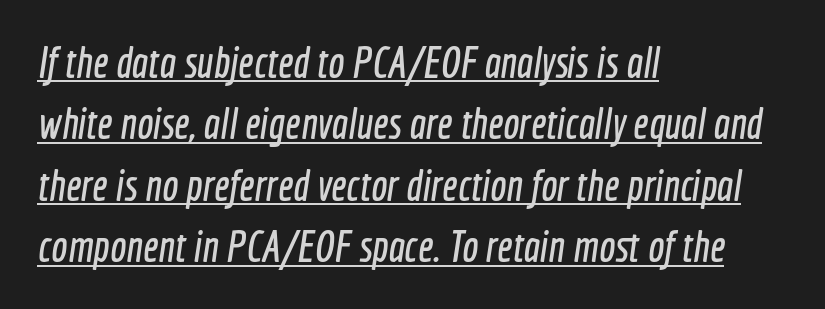
Q: Is the typeface a serif or a sans-serif typeface? A: Sans-serif.
Q: Is the text underlined? A: Yes.
Q: How is the paragraph aligned? A: Left-aligned.
Q: Is the spacing between letters normal or unusually wide? A: Normal.
Q: Is the spacing between lines tight, normal or loose? A: Normal.
Q: Width (condensed, normal, or wide)? A: Condensed.
Q: x-height? A: Medium.
Q: Monospaced? A: No.
